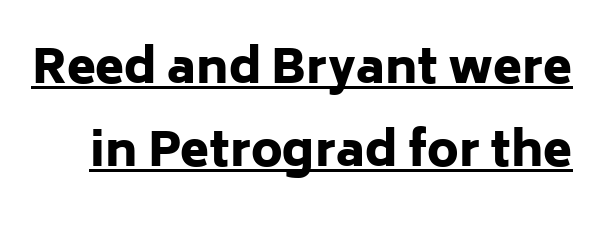
The image shows 47 px heavy sans-serif type, upright; set line spacing 1.77x, normal letter spacing, underlined; low stroke contrast and a medium x-height.
